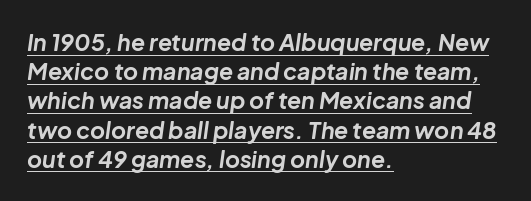
The image shows 23 px bold type, italic (leaning right); set left-aligned, normal line spacing (1.27x), normal letter spacing, underlined.
